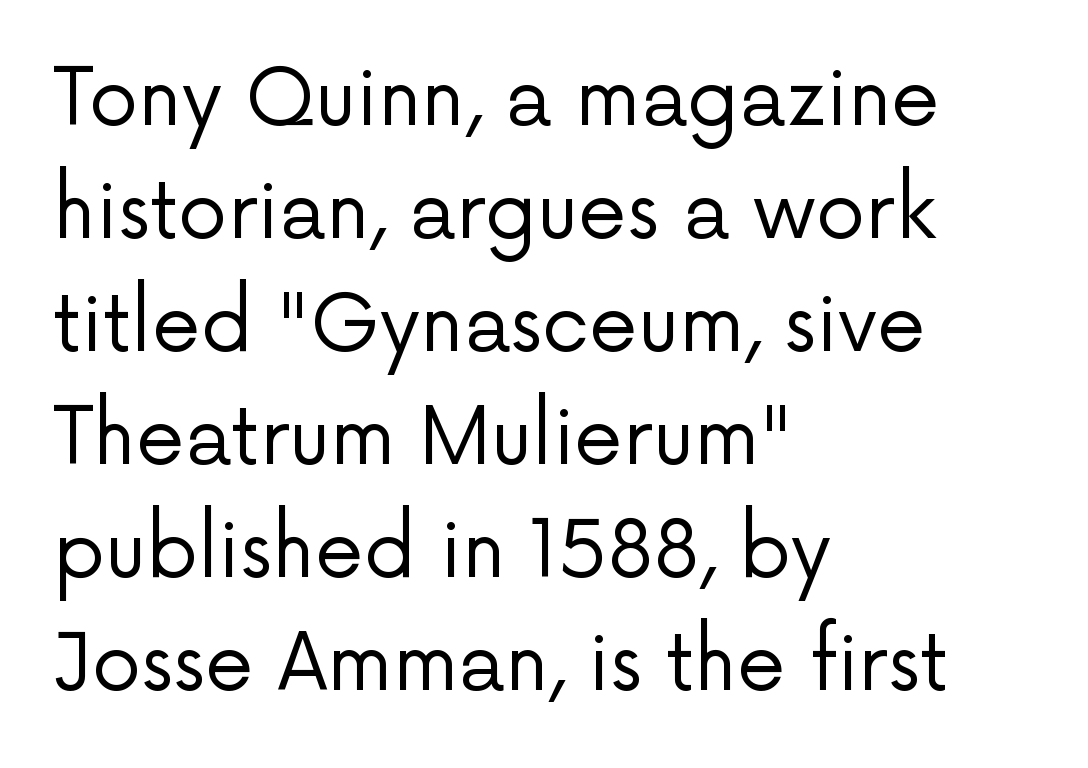
Q: Is the text bold? A: No.
Q: Is the text italic (slanted)? A: No, it is upright.
Q: Is the typeface a serif or a sans-serif typeface? A: Sans-serif.
Q: Is the text underlined? A: No.
Q: How is the paragraph aligned? A: Left-aligned.
Q: Is the spacing between letters normal or unusually wide? A: Normal.
Q: Is the spacing between lines tight, normal or loose? A: Normal.
Q: Width (condensed, normal, or wide)? A: Normal.
Q: Stroke contrast? A: Low.
Q: x-height? A: Medium.
Q: Monospaced? A: No.
